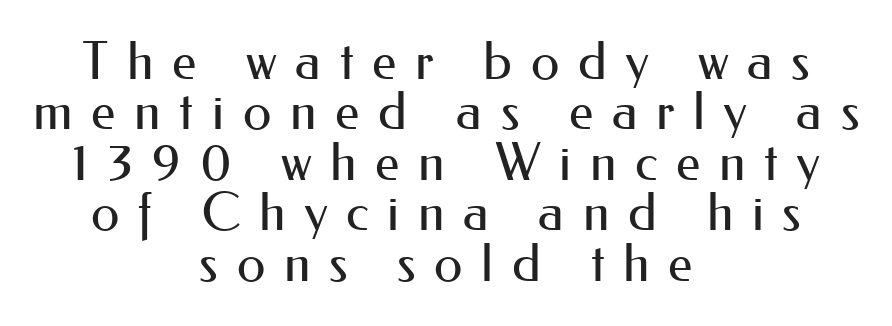
The image shows 52 px regular-weight sans-serif type, upright; set centered, tight line spacing (0.97x), unusually wide letter spacing (+0.36 em), not underlined; medium stroke contrast and a small x-height.
